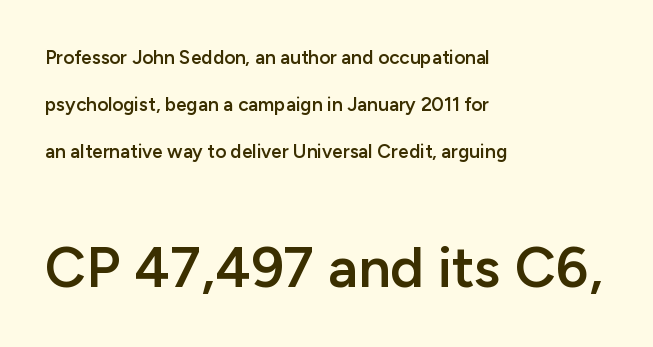
Proportional: the letters do not fall into vertical columns. Stroke thickness is moderately raised; the sample reads as semibold. No italicization has been applied; the sample stays upright. Layout note: lines flush left. I'd call this a sans setting — the letters go barefoot. Characters follow at the spacing the type designer built in.
